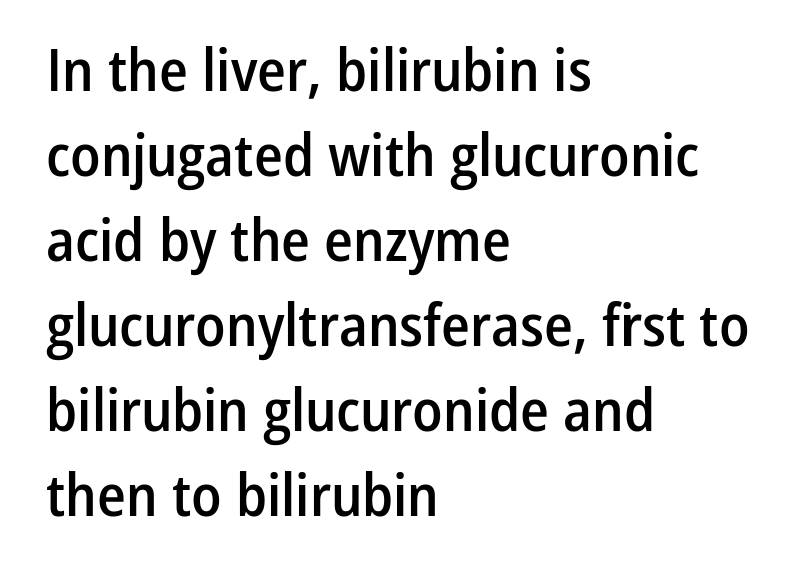
The image shows 59 px semibold, condensed sans-serif type, upright; set left-aligned, normal line spacing (1.44x), normal letter spacing, not underlined; low stroke contrast and a medium x-height.
